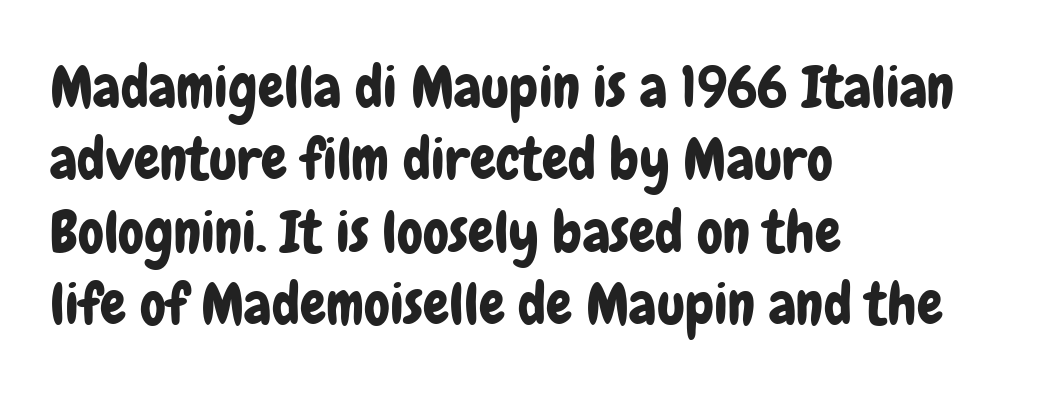
Q: Is the text italic (slanted)? A: No, it is upright.
Q: Is the typeface a serif or a sans-serif typeface? A: Sans-serif.
Q: Is the text underlined? A: No.
Q: How is the paragraph aligned? A: Left-aligned.
Q: Is the spacing between letters normal or unusually wide? A: Normal.
Q: Is the spacing between lines tight, normal or loose? A: Normal.
Q: Width (condensed, normal, or wide)? A: Condensed.
Q: Stroke contrast? A: Low.
Q: x-height? A: Medium.
Q: Monospaced? A: No.
